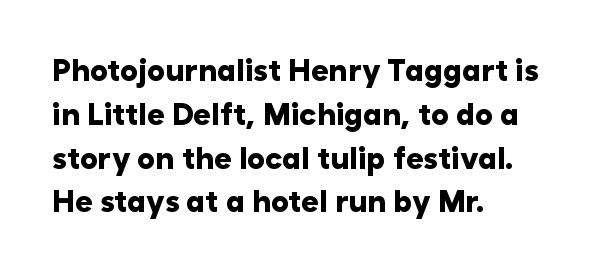
The image shows 30 px heavy sans-serif type, upright; set left-aligned, normal line spacing (1.46x), normal letter spacing, not underlined; low stroke contrast and a medium x-height.
